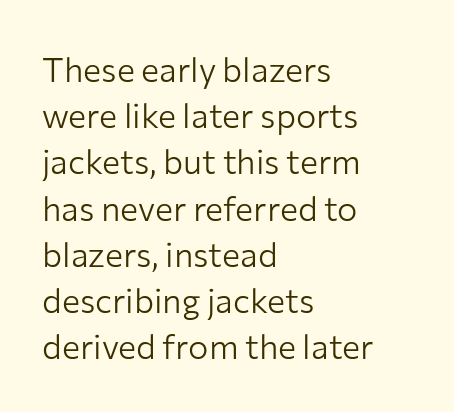
Q: Is the text bold? A: No.
Q: Is the text italic (slanted)? A: No, it is upright.
Q: Is the typeface a serif or a sans-serif typeface? A: Sans-serif.
Q: Is the text underlined? A: No.
Q: How is the paragraph aligned? A: Left-aligned.
Q: Is the spacing between letters normal or unusually wide? A: Normal.
Q: Is the spacing between lines tight, normal or loose? A: Normal.
Q: Width (condensed, normal, or wide)? A: Normal.
Q: Stroke contrast? A: Low.
Q: x-height? A: Medium.
Q: Monospaced? A: No.
